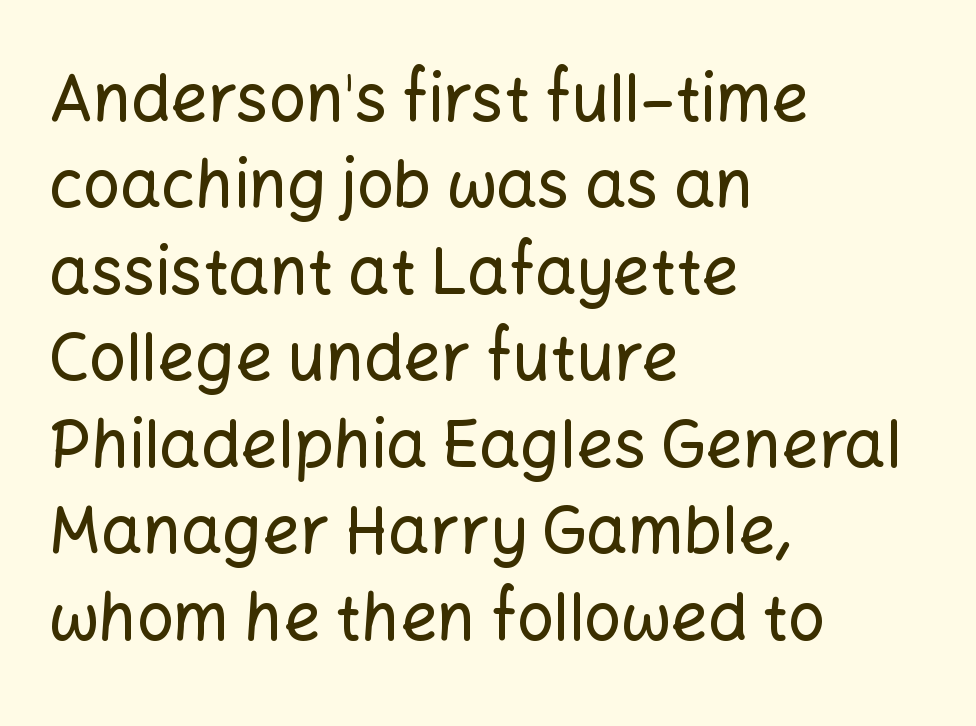
Q: Is the text italic (slanted)? A: No, it is upright.
Q: Is the typeface a serif or a sans-serif typeface? A: Sans-serif.
Q: Is the text underlined? A: No.
Q: How is the paragraph aligned? A: Left-aligned.
Q: Is the spacing between letters normal or unusually wide? A: Normal.
Q: Is the spacing between lines tight, normal or loose? A: Normal.
Q: Width (condensed, normal, or wide)? A: Normal.
Q: Stroke contrast? A: Low.
Q: x-height? A: Medium.
Q: Monospaced? A: No.
